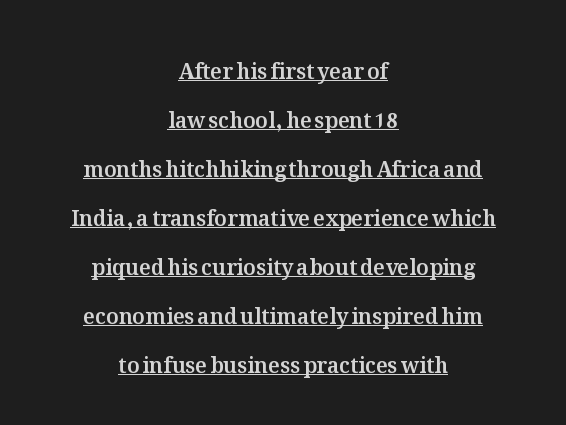
The string is rendered with underlining switched on. Regarding leading, the lines here are spaced well apart. You could call the tracking neutral — neither tight nor loose. The specimen reads as upright at a glance. The whitespace from short lines is split evenly between both sides.
